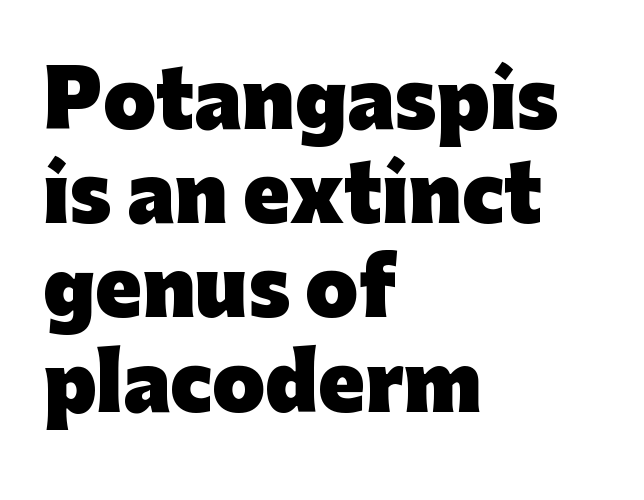
The image shows 76 px heavy sans-serif type, upright; set left-aligned, line spacing 1.24x, normal letter spacing, not underlined; low stroke contrast and a medium x-height.
